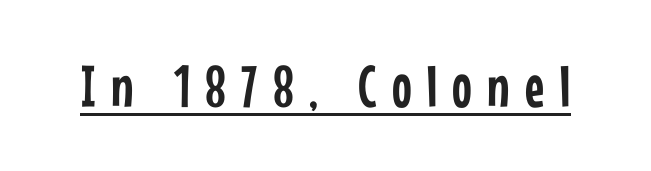
Each letter keeps its own natural width here, so spacing adapts to shape. You can tell from the bare stems that sans-serif type was used. A rule runs beneath these lines of type. The passage shown has open, widely tracked lettering throughout.
